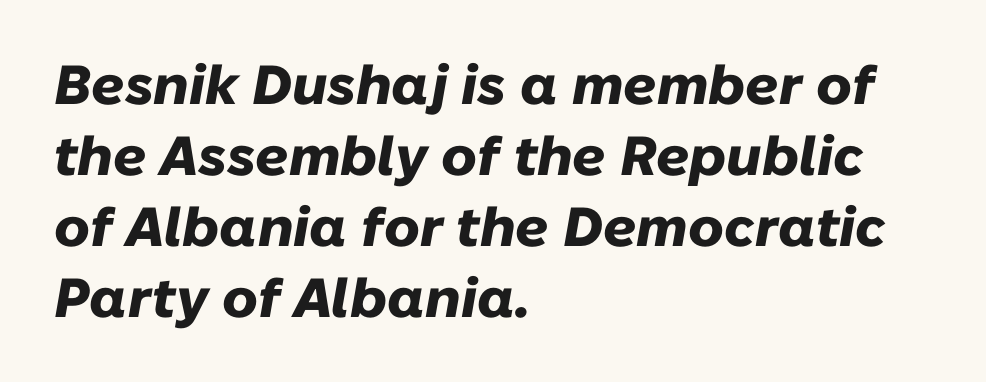
Heavy-handed strokes throughout: this text is bold. Rule under the text: the space is simply empty. Looking at the ascenders, they clearly lean. Regarding leading, the lines here are spaced in the standard way. A classic flush-left, rag-right setting is used for this passage.
